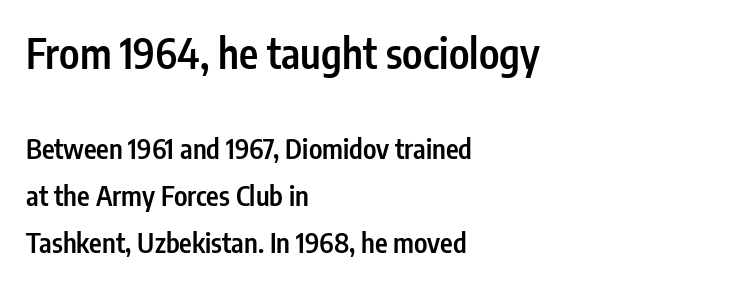
{"serif": "no", "italic": "no", "bold": "semi", "weight": "semibold", "width": "condensed", "stroke_contrast": "low", "x_height": "medium", "monospaced": "no", "underline": "no", "align": "left", "line_spacing_ratio": 1.75, "letter_spacing": "normal", "letter_spacing_em": 0.0, "larger_block": "first", "size_ratio": 1.52, "glyph_px": 41}
